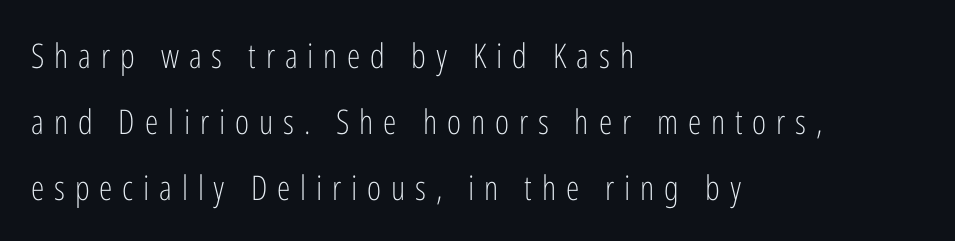
{"serif": "no", "italic": "no", "bold": "no", "weight": "light", "width": "condensed", "stroke_contrast": "low", "x_height": "medium", "monospaced": "no", "underline": "no", "align": "left", "line_spacing": "loose", "line_spacing_ratio": 1.94, "letter_spacing": "wide", "letter_spacing_em": 0.29, "glyph_px": 34}
